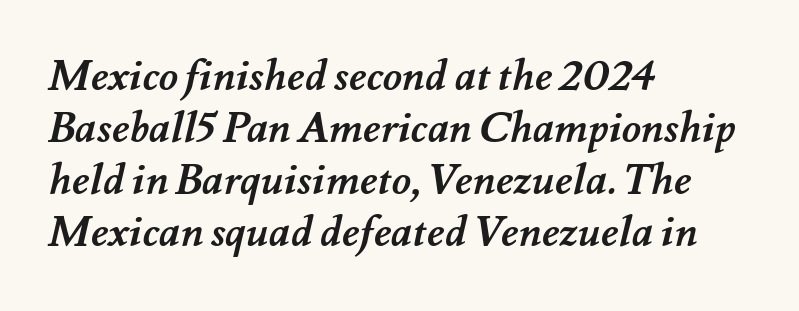
{"bold": "yes", "weight": "semibold", "width": "normal", "stroke_contrast": "medium", "x_height": "small", "monospaced": "no", "underline": "no", "align": "left", "line_spacing_ratio": 1.24, "letter_spacing": "normal", "letter_spacing_em": 0.0, "glyph_px": 42}
